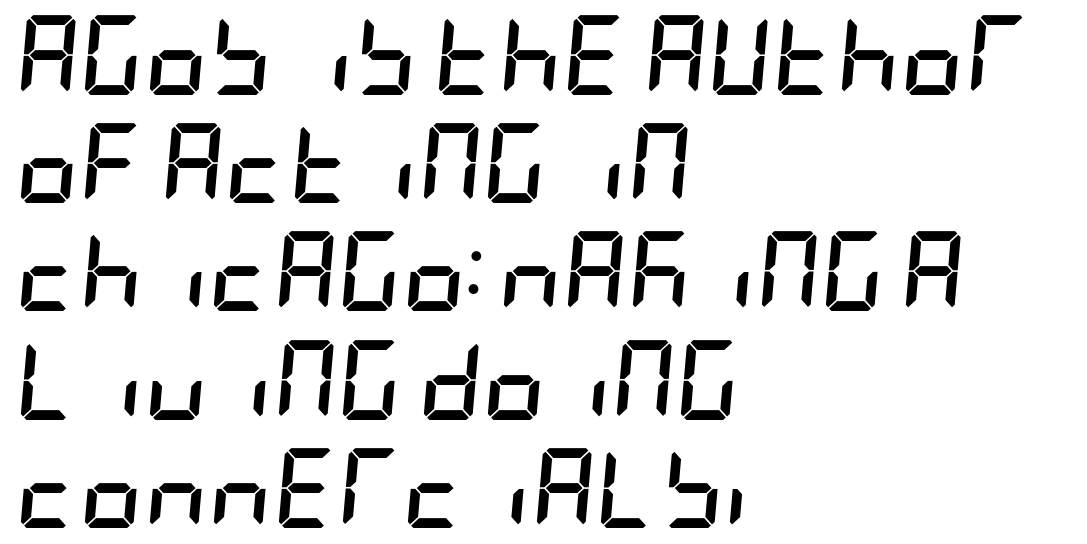
Q: Is the text bold? A: Yes.
Q: Is the text italic (slanted)? A: Yes, it leans right by about 5 degrees.
Q: Is the text underlined? A: No.
Q: How is the paragraph aligned? A: Left-aligned.
Q: Is the spacing between letters normal or unusually wide? A: Normal.
Q: Is the spacing between lines tight, normal or loose? A: Normal.
Q: Width (condensed, normal, or wide)? A: Condensed.
Q: Stroke contrast? A: Low.
Q: x-height? A: Large.
